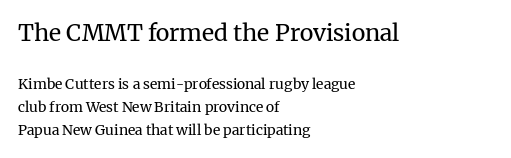
In CSS terms this would be text-align: left. Lines of text with bare space underneath. Students, note that the glyphs here touch the page at normal intervals. The letters stand straight up with perfectly vertical stems. Stroke mass is kept to a normal reading level or below.
